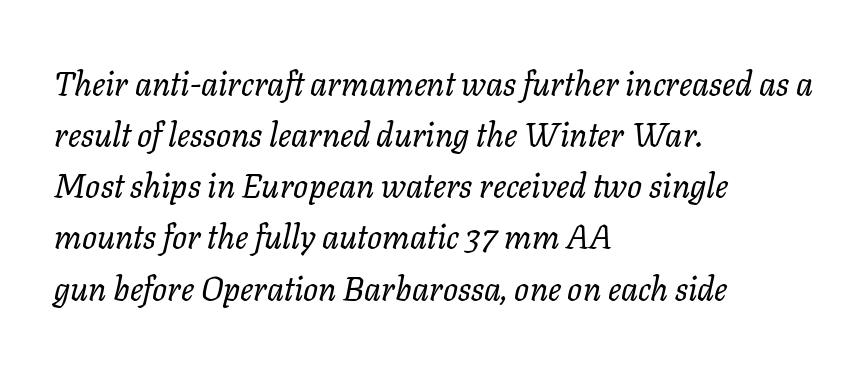
Q: Is the text bold? A: No.
Q: Is the text italic (slanted)? A: Yes, it leans right by about 11 degrees.
Q: Is the text underlined? A: No.
Q: How is the paragraph aligned? A: Left-aligned.
Q: Is the spacing between letters normal or unusually wide? A: Normal.
Q: Is the spacing between lines tight, normal or loose? A: Normal.
Q: Width (condensed, normal, or wide)? A: Normal.
Q: Stroke contrast? A: Low.
Q: x-height? A: Medium.
Q: Monospaced? A: No.
